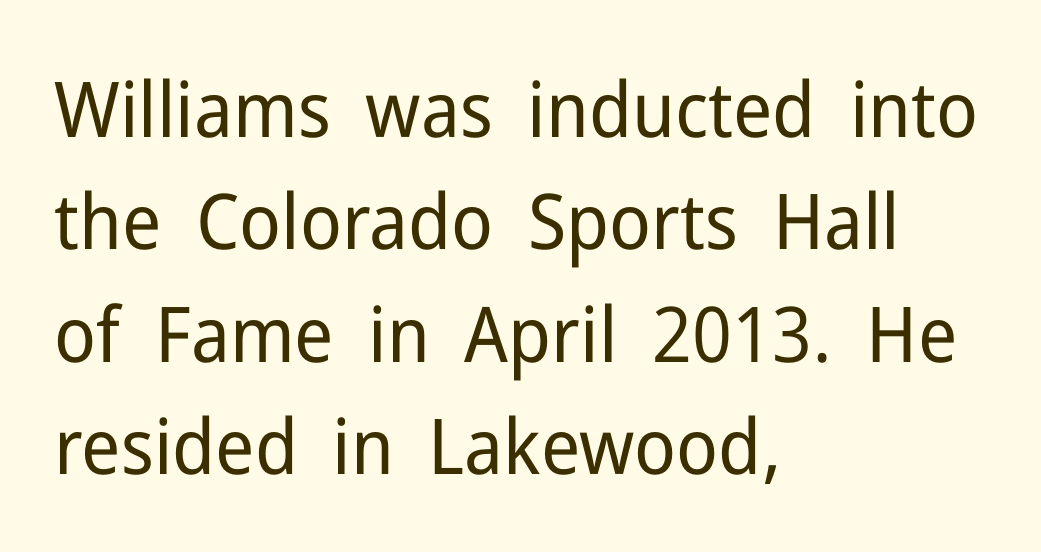
Q: Is the text bold? A: No.
Q: Is the text italic (slanted)? A: No, it is upright.
Q: Is the typeface a serif or a sans-serif typeface? A: Sans-serif.
Q: Is the text underlined? A: No.
Q: How is the paragraph aligned? A: Left-aligned.
Q: Is the spacing between letters normal or unusually wide? A: Normal.
Q: Is the spacing between lines tight, normal or loose? A: Normal.
Q: Width (condensed, normal, or wide)? A: Normal.
Q: Stroke contrast? A: Low.
Q: x-height? A: Medium.
Q: Monospaced? A: No.
